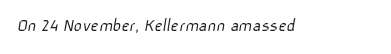
{"bold": "no", "underline": "no", "letter_spacing": "normal", "letter_spacing_em": 0.0, "glyph_px": 20}
